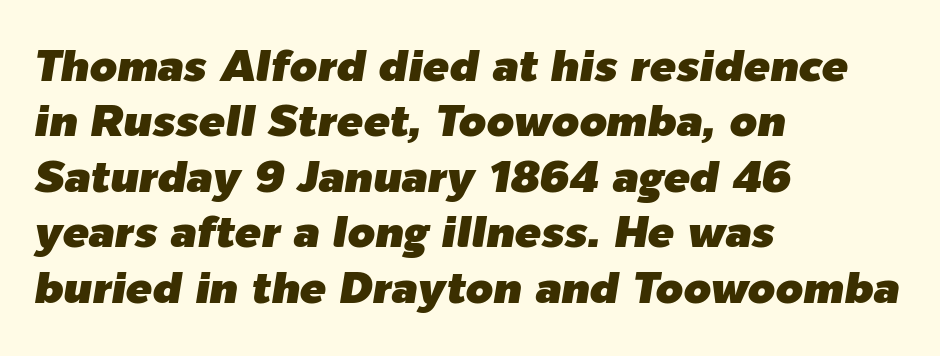
The lines are quadded left. Here the glyphs are tracked normally, forming tight word shapes. Each row of text sits above clean, open space. In terms of posture, this sample is oblique.
